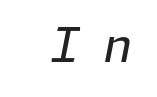
Spacing between characters has been opened up far beyond the box default. The face used here has a pronounced slope to its letters. Vertical stems look standard width or narrower in stroke. The string is rendered with underlining switched off.
